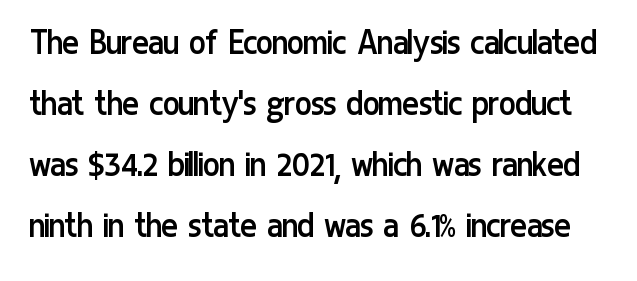
{"serif": "no", "italic": "no", "bold": "no", "weight": "regular", "width": "condensed", "stroke_contrast": "low", "x_height": "medium", "monospaced": "no", "underline": "no", "line_spacing": "normal", "line_spacing_ratio": 1.56, "letter_spacing": "normal", "letter_spacing_em": 0.0, "glyph_px": 39}
